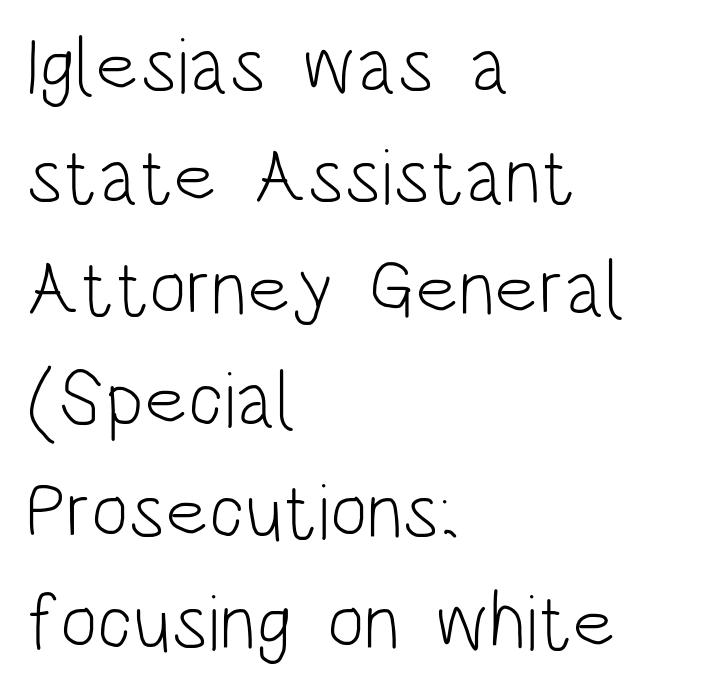
The image shows 79 px light, condensed sans-serif type, upright; set left-aligned, normal line spacing (1.41x), normal letter spacing, not underlined; low stroke contrast and a large x-height.
